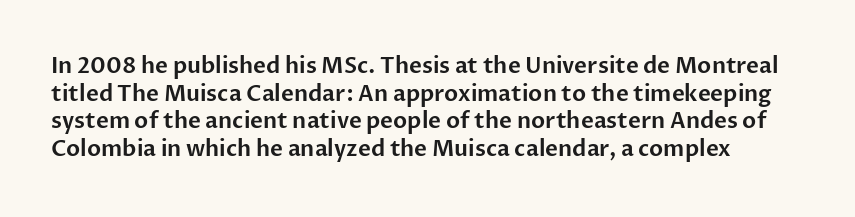
The image shows 22 px text type, upright; set normal line spacing (1.26x), normal letter spacing, not underlined.
